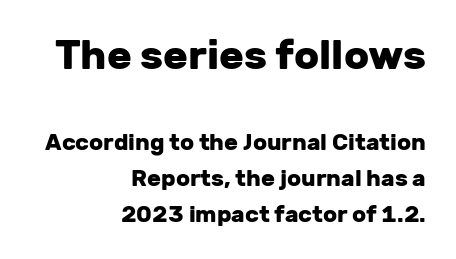
{"serif": "no", "italic": "no", "bold": "yes", "weight": "heavy", "width": "normal", "stroke_contrast": "low", "x_height": "medium", "monospaced": "no", "underline": "no", "align": "right", "line_spacing": "normal", "line_spacing_ratio": 1.58, "letter_spacing": "normal", "letter_spacing_em": 0.0, "larger_block": "first", "size_ratio": 1.78, "glyph_px": 41}
